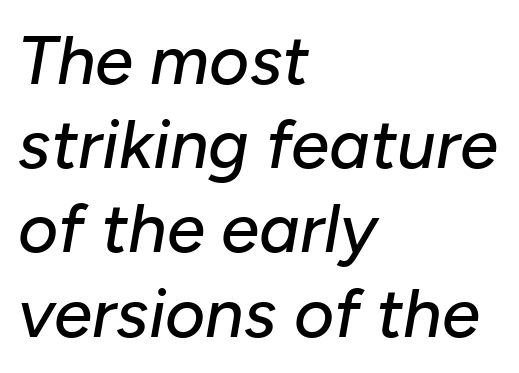
Q: Is the text italic (slanted)? A: Yes, it leans right by about 10 degrees.
Q: Is the text underlined? A: No.
Q: How is the paragraph aligned? A: Left-aligned.
Q: Is the spacing between letters normal or unusually wide? A: Normal.
Q: Width (condensed, normal, or wide)? A: Normal.
Q: Stroke contrast? A: Low.
Q: x-height? A: Medium.
Q: Monospaced? A: No.
